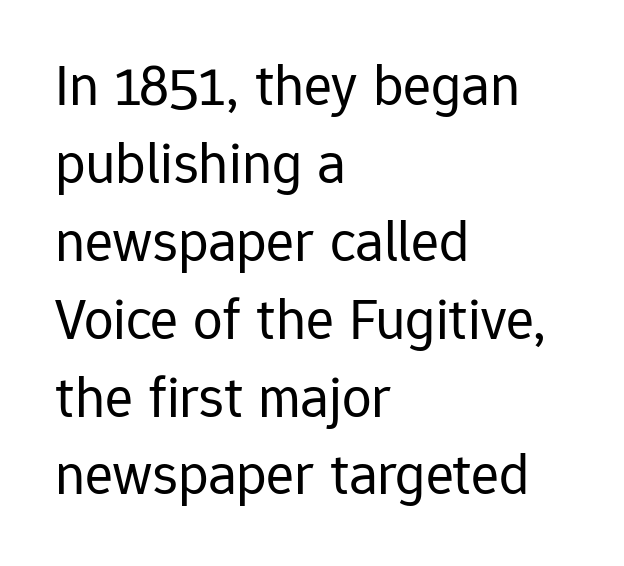
{"serif": "no", "italic": "no", "bold": "no", "weight": "regular", "width": "normal", "stroke_contrast": "low", "x_height": "medium", "monospaced": "no", "underline": "no", "align": "left", "line_spacing": "normal", "line_spacing_ratio": 1.32, "letter_spacing": "normal", "letter_spacing_em": 0.0, "glyph_px": 59}
